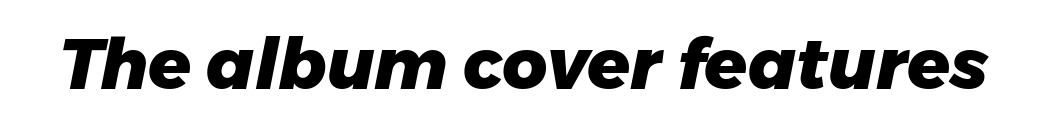
The strip under each line holds only bare page. You could not count columns in this text — the font is proportionally spaced. Between one letter and the next there's only the usual sliver of space. When letters slant like this, we call the style italic. Does the weight exceed regular? Yes, all the way to bold.
